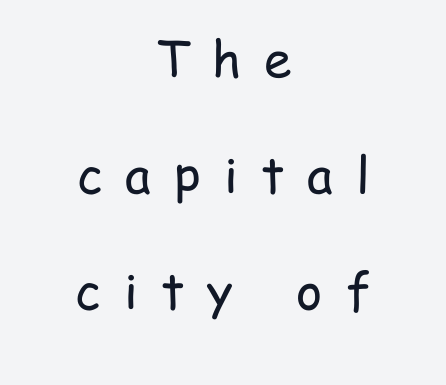
Q: Is the text bold? A: No.
Q: Is the text italic (slanted)? A: No, it is upright.
Q: Is the typeface a serif or a sans-serif typeface? A: Sans-serif.
Q: Is the text underlined? A: No.
Q: How is the paragraph aligned? A: Centered.
Q: Is the spacing between letters normal or unusually wide? A: Unusually wide.
Q: Is the spacing between lines tight, normal or loose? A: Loose.
Q: Width (condensed, normal, or wide)? A: Condensed.
Q: Stroke contrast? A: Low.
Q: x-height? A: Medium.
Q: Monospaced? A: No.
